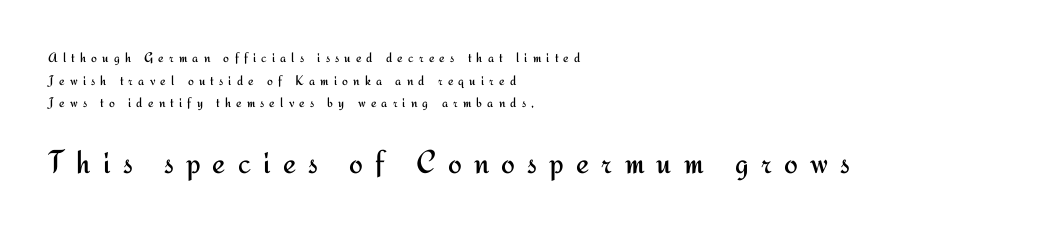
Q: Is the text bold? A: No.
Q: Is the text italic (slanted)? A: No, it is upright.
Q: Is the typeface a serif or a sans-serif typeface? A: Sans-serif.
Q: Is the text underlined? A: No.
Q: How is the paragraph aligned? A: Left-aligned.
Q: Is the spacing between letters normal or unusually wide? A: Unusually wide.
Q: Is the spacing between lines tight, normal or loose? A: Normal.
Q: Which block of text is set in a larger size, the first (top) or the second (bottom)? A: The second (bottom) one.
Q: Width (condensed, normal, or wide)? A: Normal.
Q: Stroke contrast? A: Medium.
Q: x-height? A: Small.
Q: Monospaced? A: No.
